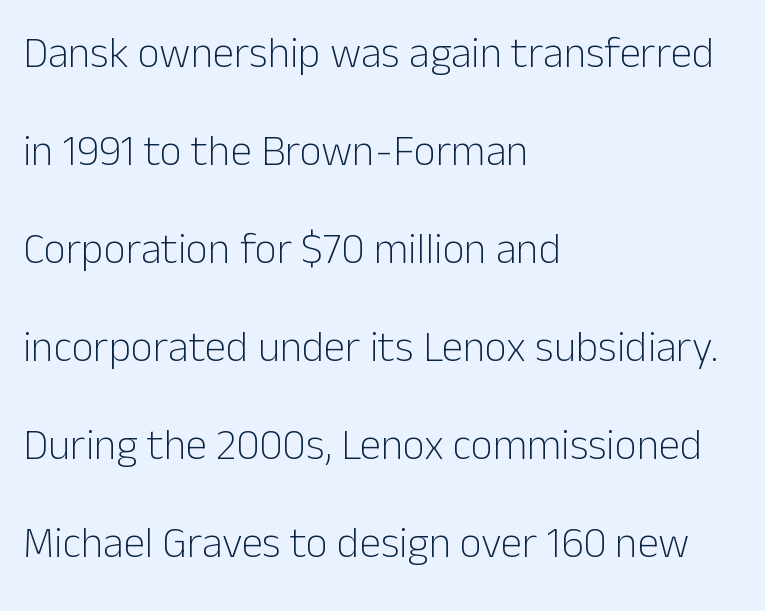
{"serif": "no", "italic": "no", "bold": "no", "weight": "light", "width": "normal", "stroke_contrast": "low", "x_height": "medium", "monospaced": "no", "underline": "no", "align": "left", "line_spacing": "loose", "line_spacing_ratio": 2.28, "letter_spacing": "normal", "letter_spacing_em": 0.0, "glyph_px": 43}
